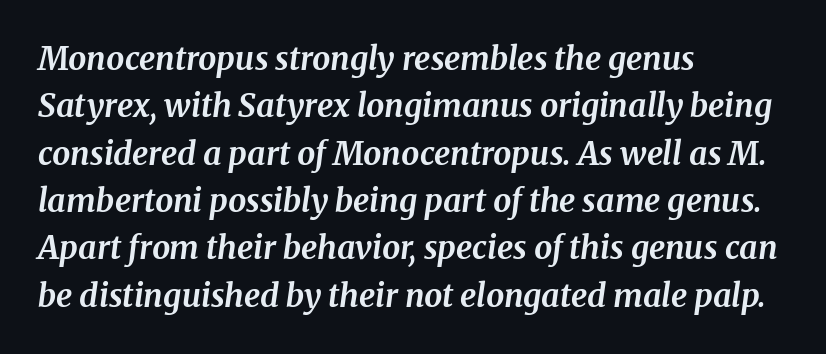
{"serif": "yes", "italic": "yes", "lean": "right", "slant_degrees": 8, "bold": "yes", "weight": "bold", "width": "normal", "stroke_contrast": "medium", "x_height": "medium", "monospaced": "no", "underline": "no", "align": "left", "line_spacing": "normal", "line_spacing_ratio": 1.48, "letter_spacing": "normal", "letter_spacing_em": 0.0, "glyph_px": 32}
